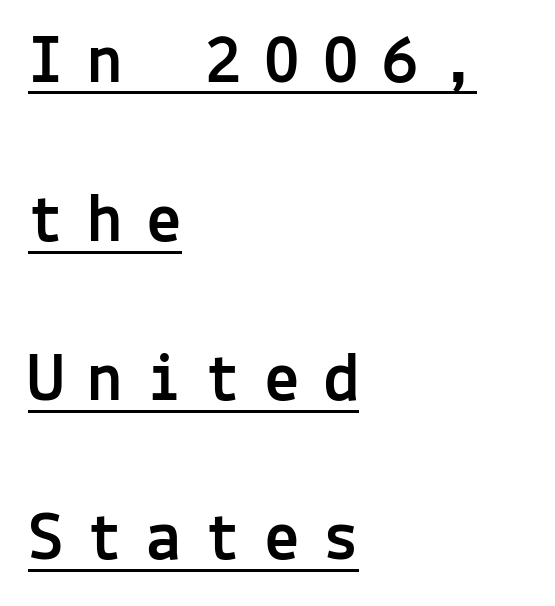
{"serif": "no", "italic": "no", "width": "normal", "x_height": "medium", "monospaced": "yes", "underline": "yes", "align": "left", "line_spacing": "loose", "line_spacing_ratio": 2.24, "letter_spacing": "wide", "letter_spacing_em": 0.33, "glyph_px": 71}
